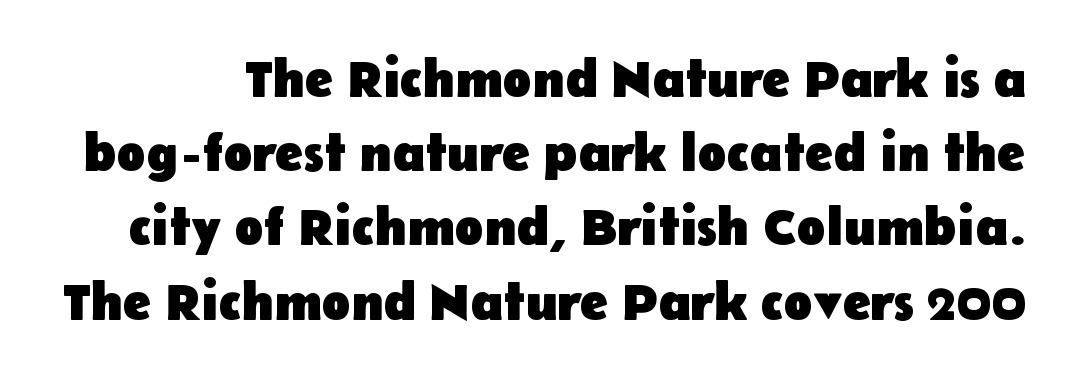
{"serif": "no", "italic": "no", "bold": "yes", "weight": "heavy", "width": "normal", "stroke_contrast": "low", "x_height": "medium", "monospaced": "no", "underline": "no", "line_spacing": "normal", "line_spacing_ratio": 1.4, "letter_spacing": "normal", "letter_spacing_em": 0.0, "glyph_px": 53}
